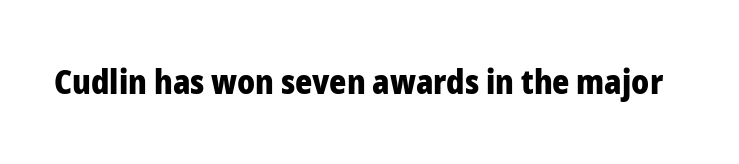
Q: Is the text bold? A: Yes.
Q: Is the text italic (slanted)? A: No, it is upright.
Q: Is the typeface a serif or a sans-serif typeface? A: Sans-serif.
Q: Is the text underlined? A: No.
Q: Is the spacing between letters normal or unusually wide? A: Normal.
Q: Width (condensed, normal, or wide)? A: Normal.
Q: Stroke contrast? A: Low.
Q: x-height? A: Medium.
Q: Monospaced? A: No.
